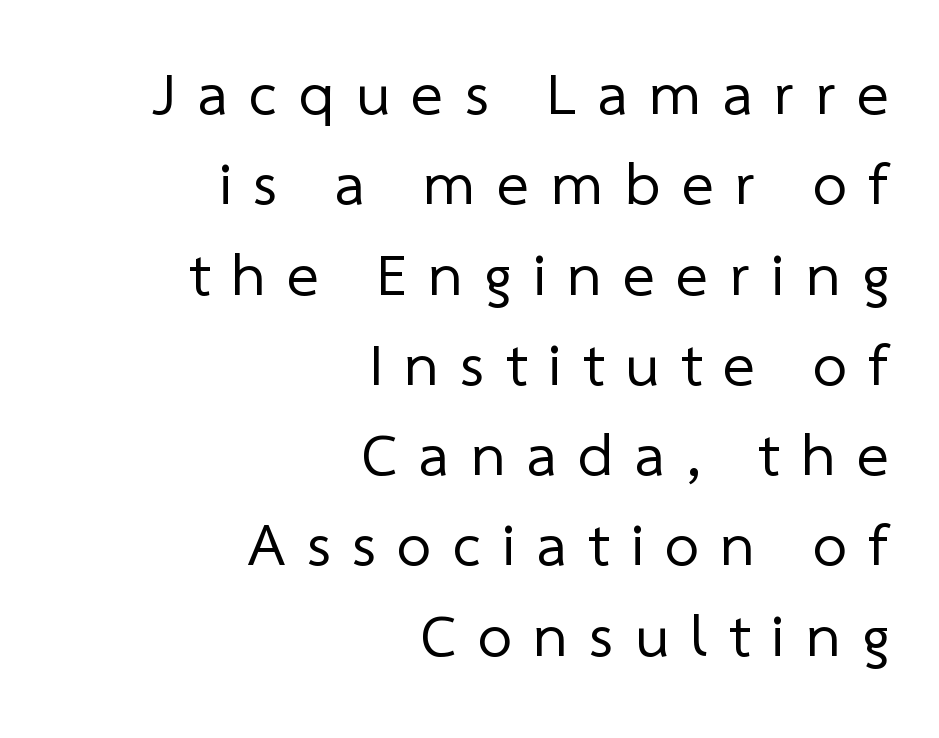
The text was rendered using a sans face with plain stroke endings. The paragraph has a hard right edge and a soft left edge. Proportional: the letters do not fall into vertical columns. No extra ink here — the face is not bold. This sample keeps an unexceptional amount of space between lines.
